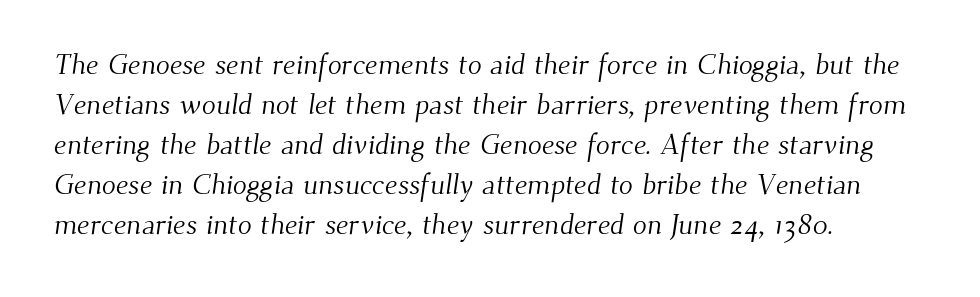
Short and long lines alike share a common starting point at left. Note the varied advance widths — an 'i' is clearly narrower than an 'm'. Leading matches the norm, producing a regular column. The type is set solid horizontally, with unmodified tracking. Type style note: has serifs. Bold? No — there's no thickening of the strokes.
